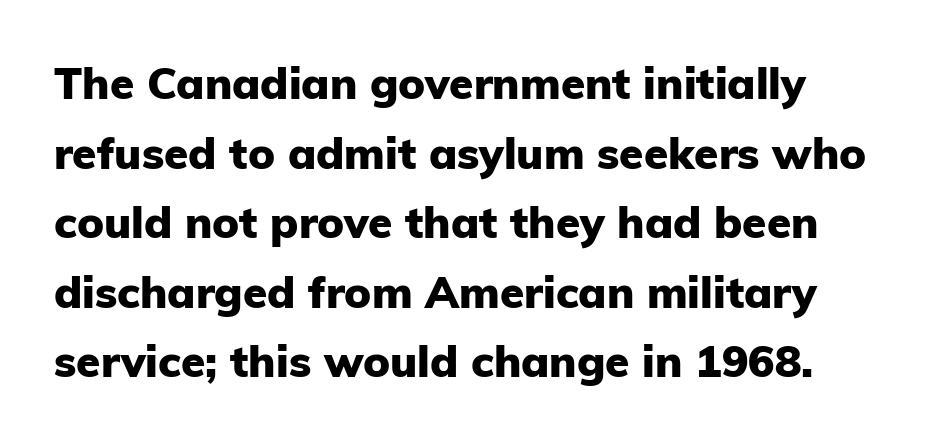
The image shows 44 px heavy sans-serif type, upright; set normal line spacing (1.58x), normal letter spacing, not underlined; low stroke contrast and a medium x-height.
